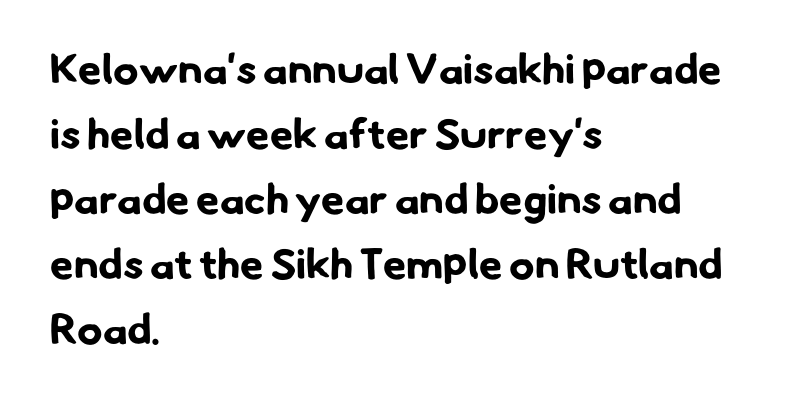
{"serif": "no", "bold": "yes", "weight": "bold", "width": "normal", "stroke_contrast": "low", "x_height": "small", "monospaced": "no", "underline": "no", "align": "left", "line_spacing": "normal", "line_spacing_ratio": 1.55, "letter_spacing": "normal", "letter_spacing_em": 0.0, "glyph_px": 42}
